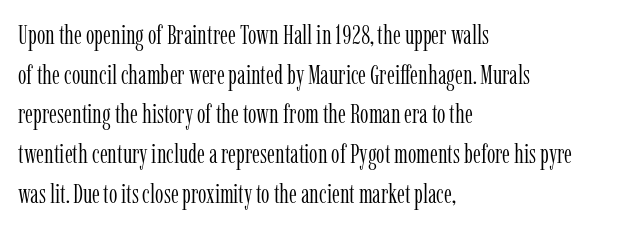
{"italic": "no", "bold": "no", "underline": "no", "align": "left", "line_spacing": "normal", "line_spacing_ratio": 1.47, "letter_spacing": "normal", "letter_spacing_em": 0.0, "glyph_px": 27}
